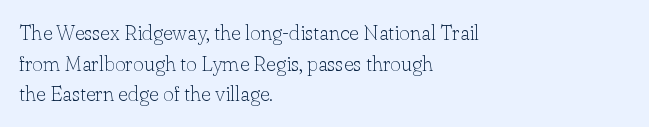
The image shows 21 px text type, upright; set left-aligned, normal line spacing (1.46x), normal letter spacing, not underlined.
